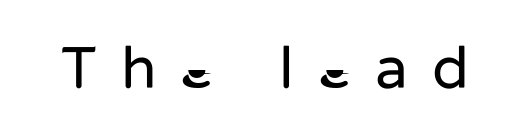
Font category for this specimen: sans-serif. In terms of posture, this sample is upright. Each stroke keeps to a modest, everyday thickness or less. The space beneath each line is pristine and unruled. Words appear elongated and porous because spacing is wide.
